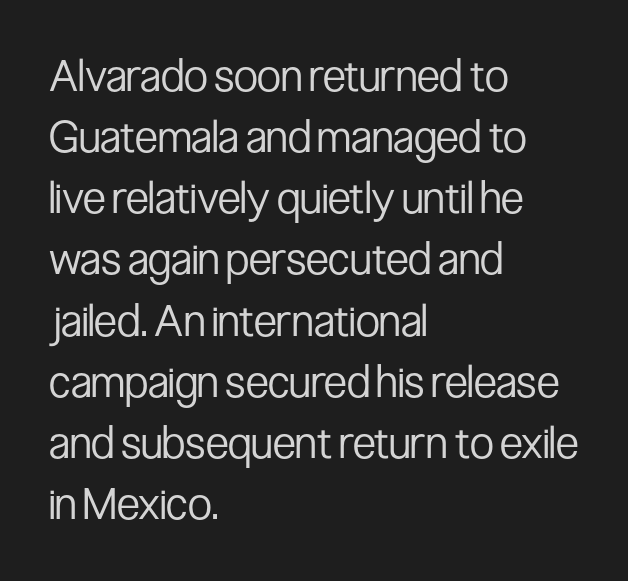
Q: Is the text bold? A: No.
Q: Is the text italic (slanted)? A: No, it is upright.
Q: Is the typeface a serif or a sans-serif typeface? A: Sans-serif.
Q: Is the text underlined? A: No.
Q: How is the paragraph aligned? A: Left-aligned.
Q: Is the spacing between letters normal or unusually wide? A: Normal.
Q: Is the spacing between lines tight, normal or loose? A: Normal.
Q: Width (condensed, normal, or wide)? A: Condensed.
Q: Stroke contrast? A: Low.
Q: x-height? A: Medium.
Q: Monospaced? A: No.
